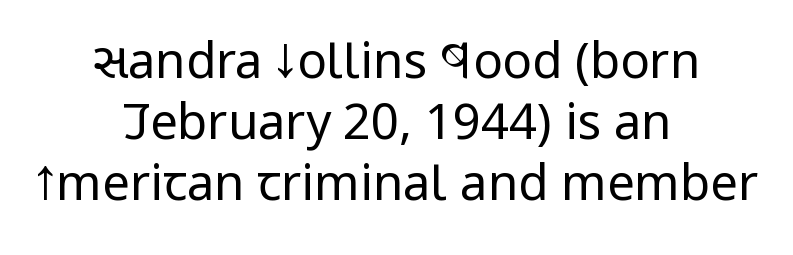
Q: Is the text bold? A: No.
Q: Is the text italic (slanted)? A: No, it is upright.
Q: Is the typeface a serif or a sans-serif typeface? A: Sans-serif.
Q: Is the text underlined? A: No.
Q: How is the paragraph aligned? A: Centered.
Q: Is the spacing between letters normal or unusually wide? A: Normal.
Q: Is the spacing between lines tight, normal or loose? A: Normal.
Q: Width (condensed, normal, or wide)? A: Condensed.
Q: Stroke contrast? A: Low.
Q: x-height? A: Large.
Q: Monospaced? A: No.
